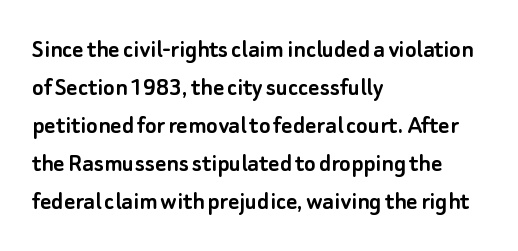
The image shows 27 px text type, upright; set left-aligned, normal line spacing (1.41x), normal letter spacing, not underlined.
